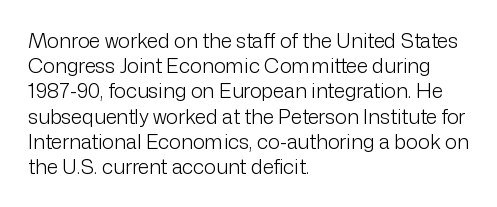
How would I describe the line gaps? Plain and ordinary. Stem width sits at or under what a default text font uses. Posture: straight, roman, zero tilt. Underlining? Definitely not there. How are the letters spaced? Ordinarily, with no added tracking. Alignment: flush left.
